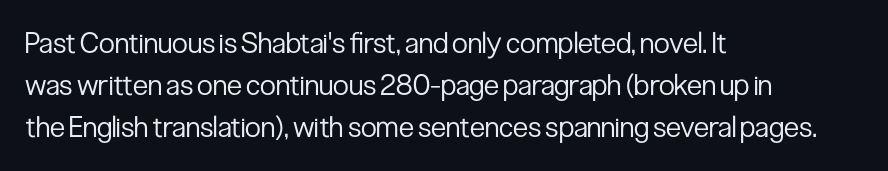
{"serif": "no", "italic": "no", "bold": "no", "weight": "regular", "width": "condensed", "stroke_contrast": "low", "x_height": "medium", "monospaced": "no", "underline": "no", "align": "left", "line_spacing": "normal", "line_spacing_ratio": 1.45, "letter_spacing": "normal", "letter_spacing_em": 0.0, "glyph_px": 29}
